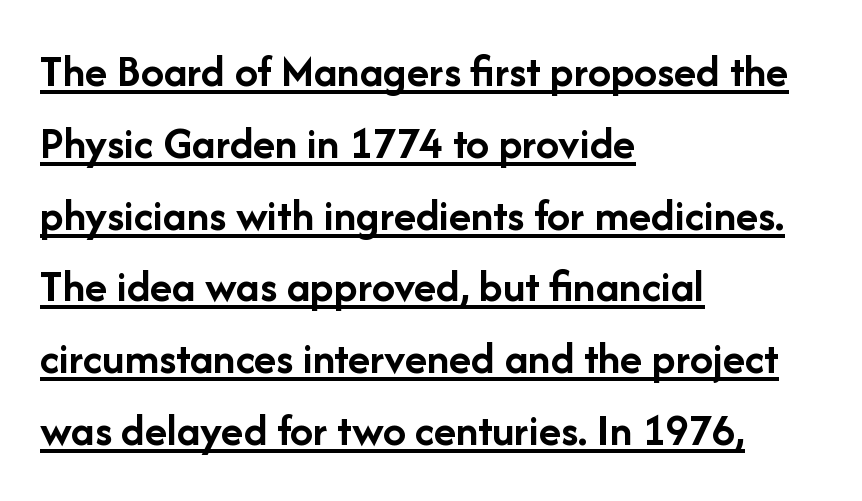
Q: Is the text bold? A: Yes.
Q: Is the text italic (slanted)? A: No, it is upright.
Q: Is the typeface a serif or a sans-serif typeface? A: Sans-serif.
Q: Is the text underlined? A: Yes.
Q: How is the paragraph aligned? A: Left-aligned.
Q: Is the spacing between letters normal or unusually wide? A: Normal.
Q: Is the spacing between lines tight, normal or loose? A: Normal.
Q: Width (condensed, normal, or wide)? A: Normal.
Q: Stroke contrast? A: Low.
Q: x-height? A: Medium.
Q: Monospaced? A: No.
